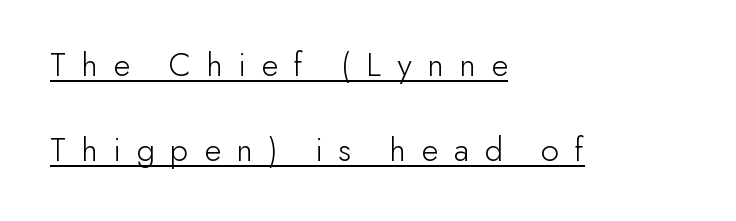
A typesetter would mark this as roman, not italic. The rendering uses natural spacing where letterforms have individual widths. Grotesque or geometric, the face here clearly has no serifs. Words appear elongated and porous because spacing is wide. These lines stand farther apart than default settings would place them.
